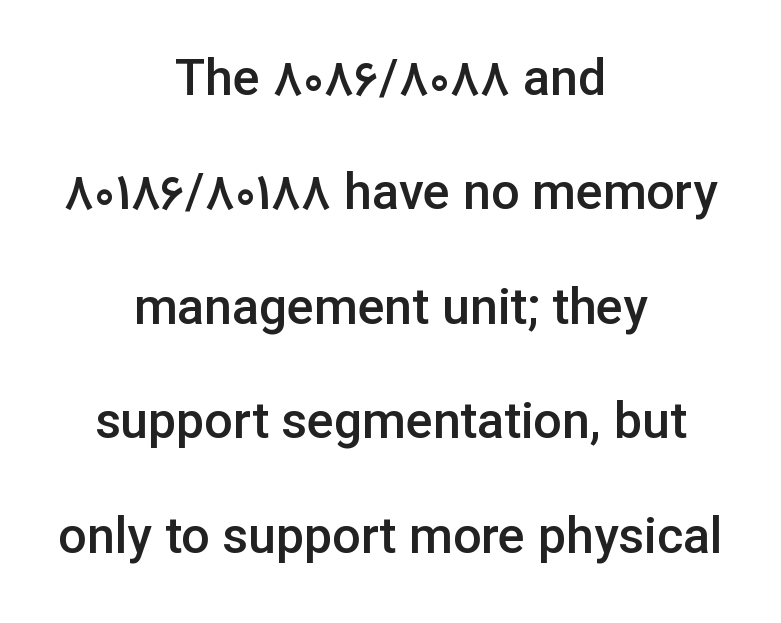
{"serif": "no", "italic": "no", "bold": "semi", "weight": "semibold", "width": "normal", "stroke_contrast": "low", "x_height": "medium", "monospaced": "no", "underline": "no", "align": "center", "line_spacing": "loose", "line_spacing_ratio": 2.29, "letter_spacing": "normal", "letter_spacing_em": 0.0, "glyph_px": 50}
